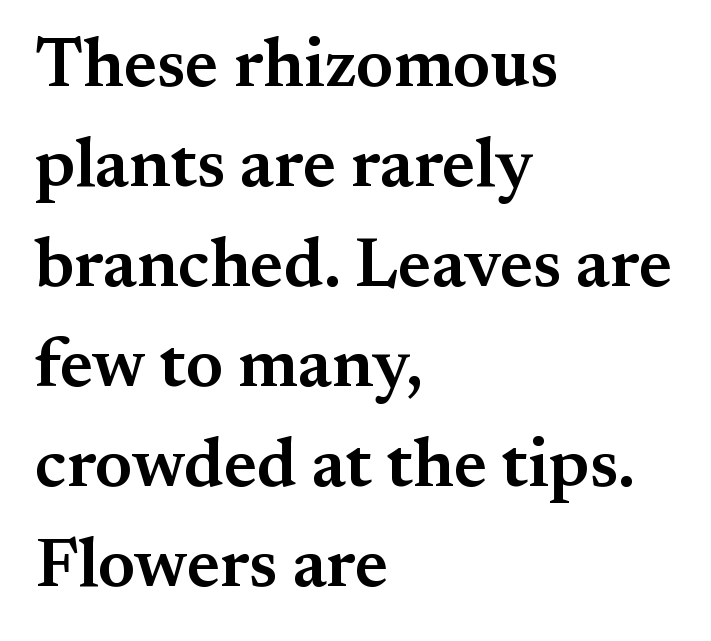
{"serif": "yes", "italic": "no", "bold": "semi", "weight": "semibold", "width": "normal", "stroke_contrast": "medium", "x_height": "small", "monospaced": "no", "underline": "no", "align": "left", "line_spacing": "normal", "line_spacing_ratio": 1.45, "letter_spacing": "normal", "letter_spacing_em": 0.0, "glyph_px": 69}
